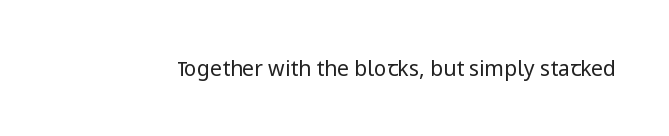
Q: Is the text bold? A: No.
Q: Is the text italic (slanted)? A: No, it is upright.
Q: Is the text underlined? A: No.
Q: Is the spacing between letters normal or unusually wide? A: Normal.
